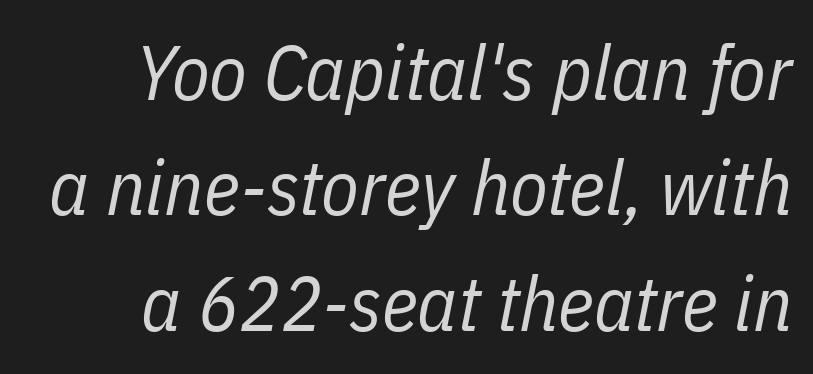
Q: Is the text bold? A: No.
Q: Is the text italic (slanted)? A: Yes, it leans right by about 11 degrees.
Q: Is the text underlined? A: No.
Q: Is the spacing between letters normal or unusually wide? A: Normal.
Q: Is the spacing between lines tight, normal or loose? A: Normal.
Q: Width (condensed, normal, or wide)? A: Condensed.
Q: Stroke contrast? A: Low.
Q: x-height? A: Medium.
Q: Monospaced? A: No.
